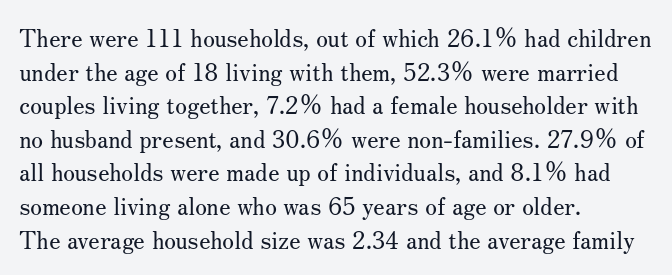
Q: Is the text bold? A: No.
Q: Is the text italic (slanted)? A: No, it is upright.
Q: Is the text underlined? A: No.
Q: How is the paragraph aligned? A: Left-aligned.
Q: Is the spacing between letters normal or unusually wide? A: Normal.
Q: Is the spacing between lines tight, normal or loose? A: Normal.
